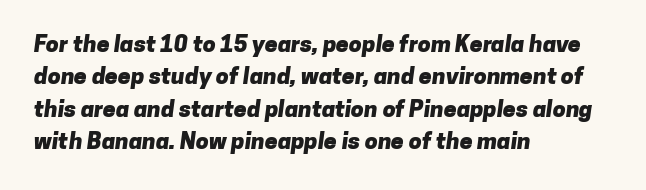
{"bold": "yes", "underline": "no", "align": "left", "line_spacing": "normal", "line_spacing_ratio": 1.41, "letter_spacing": "normal", "letter_spacing_em": 0.0, "glyph_px": 23}
